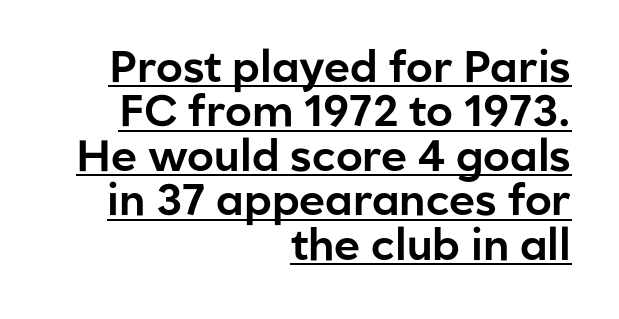
The letters stand upright; this is a roman face. A student would call this right alignment; a typographer would say flush right, rag left. The horizontal fit of the characters is conventional and even. Proportional: the letters do not fall into vertical columns. Emphasis is given by a line drawn under the lettering.
